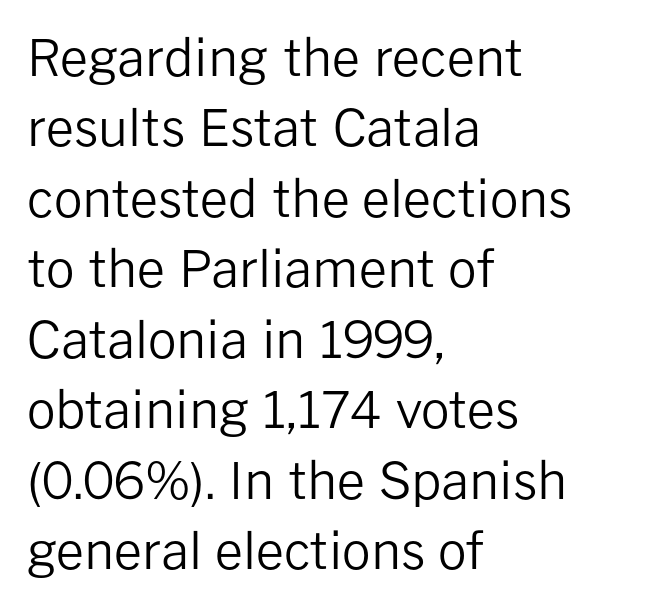
The image shows 50 px regular-weight sans-serif type, upright; set left-aligned, normal line spacing (1.41x), normal letter spacing, not underlined; low stroke contrast and a medium x-height.
